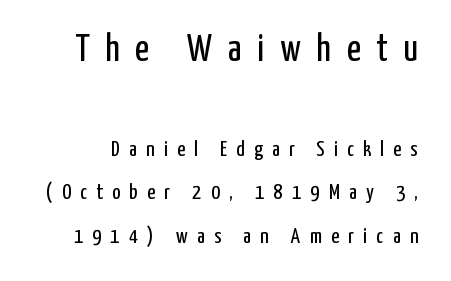
Q: Is the text bold? A: No.
Q: Is the text italic (slanted)? A: No, it is upright.
Q: Is the typeface a serif or a sans-serif typeface? A: Sans-serif.
Q: Is the text underlined? A: No.
Q: Is the spacing between letters normal or unusually wide? A: Unusually wide.
Q: Is the spacing between lines tight, normal or loose? A: Loose.
Q: Which block of text is set in a larger size, the first (top) or the second (bottom)? A: The first (top) one.
Q: Width (condensed, normal, or wide)? A: Condensed.
Q: Stroke contrast? A: Low.
Q: x-height? A: Medium.
Q: Monospaced? A: No.
